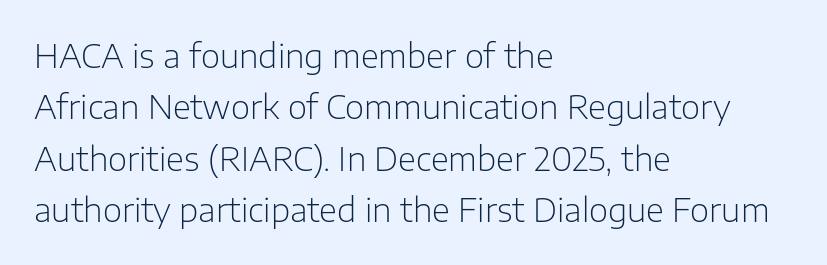
The image shows 33 px light sans-serif type, upright; set left-aligned, normal line spacing (1.56x), normal letter spacing, not underlined; low stroke contrast and a medium x-height.
